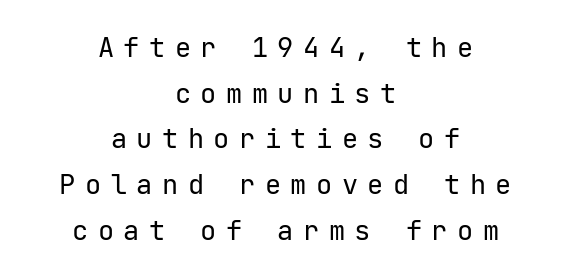
The rendering positions every line midway between the sides. A typesetter would call this leading conventional body-copy spacing. No chunkiness to these letters — they're not bold. Descenders hang freely into open space. If you drew a line through each stem, it would be perfectly vertical. The face used here is rendered with a markedly widened letterfit.
